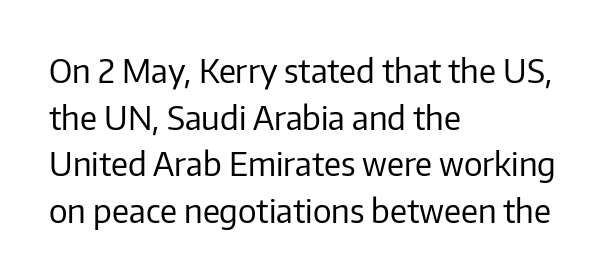
The image shows 33 px regular-weight sans-serif type, upright; set left-aligned, normal line spacing (1.41x), normal letter spacing, not underlined; low stroke contrast and a medium x-height.
